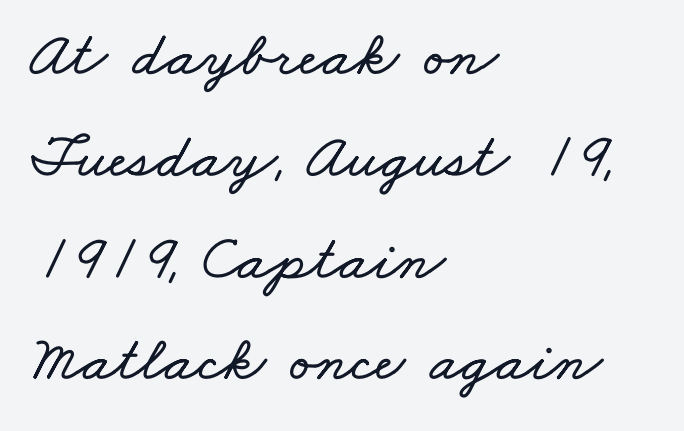
{"width": "wide", "stroke_contrast": "low", "x_height": "small", "monospaced": "no", "underline": "no", "align": "left", "line_spacing": "normal", "line_spacing_ratio": 1.59, "letter_spacing": "normal", "letter_spacing_em": 0.0, "glyph_px": 64}
